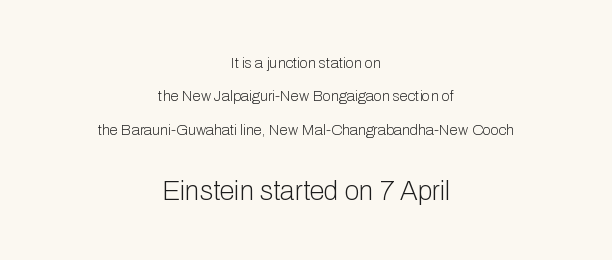
Q: Is the text bold? A: No.
Q: Is the text italic (slanted)? A: No, it is upright.
Q: Is the text underlined? A: No.
Q: How is the paragraph aligned? A: Centered.
Q: Is the spacing between letters normal or unusually wide? A: Normal.
Q: Is the spacing between lines tight, normal or loose? A: Loose.
Q: Which block of text is set in a larger size, the first (top) or the second (bottom)? A: The second (bottom) one.
